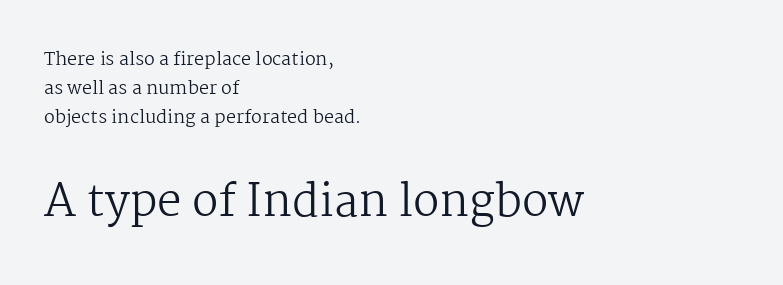
Posture: vertical. Each letter keeps its own natural width here, so spacing adapts to shape. Little horizontal feet cap the strokes, marking this as serif type. Notice how descenders clear the ascenders below comfortably — that's standard leading.
